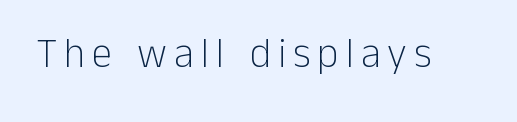
Stroke mass is kept to a normal reading level or below. The gap between lines stays unmarked. The designer went with a sans here, leaving each stem footless. A typesetter would mark this as roman, not italic. Do the characters align in a grid? No, the font is proportional.
